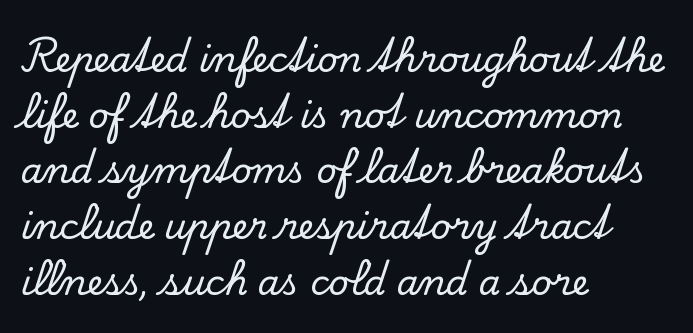
The image shows 35 px serif type; set left-aligned, normal line spacing (1.59x), normal letter spacing, not underlined; low stroke contrast and a small x-height.
